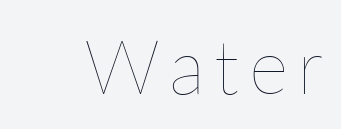
Q: Is the text bold? A: No.
Q: Is the text italic (slanted)? A: No, it is upright.
Q: Is the text underlined? A: No.
Q: Width (condensed, normal, or wide)? A: Normal.
Q: Stroke contrast? A: Low.
Q: x-height? A: Medium.
Q: Monospaced? A: No.
